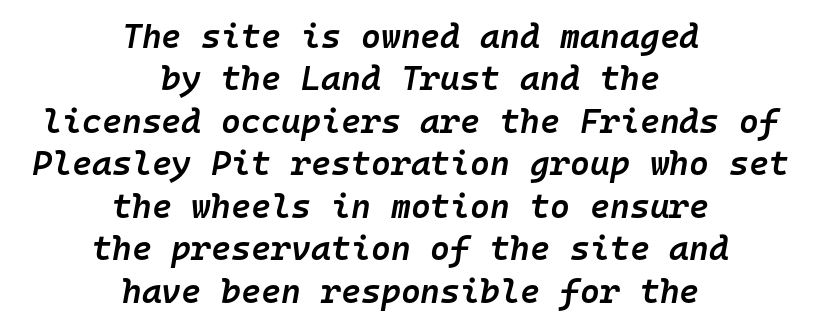
Q: Is the text bold? A: Semi-bold.
Q: Is the text italic (slanted)? A: Yes, it leans right by about 10 degrees.
Q: Is the text underlined? A: No.
Q: How is the paragraph aligned? A: Centered.
Q: Is the spacing between letters normal or unusually wide? A: Normal.
Q: Is the spacing between lines tight, normal or loose? A: Normal.
Q: Width (condensed, normal, or wide)? A: Normal.
Q: Stroke contrast? A: Low.
Q: x-height? A: Medium.
Q: Monospaced? A: Yes.
